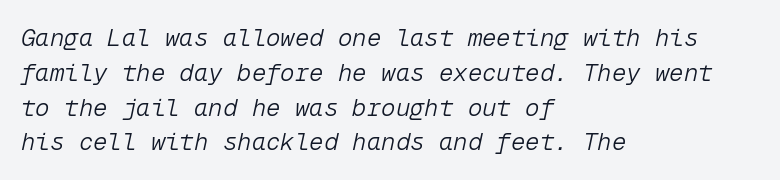
The setting favours the left margin, as ordinary paragraphs usually do. Yep, that's italic — everything's leaning. The glyphs are unaccompanied by any horizontal stroke below them. The rows are spaced the way most documents space them. The strokes are not fattened; the text isn't bold. Glyph-to-glyph distance matches everyday printed text.
